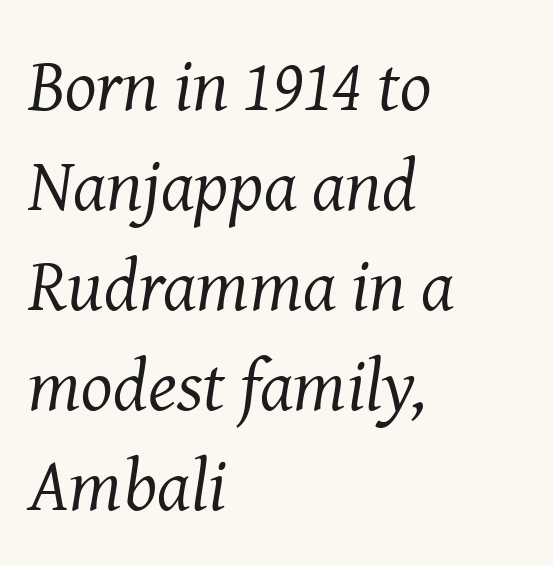
Check where the strokes stop: tiny serifs finish them off. The horizontal fit of the characters is conventional and even. The paragraph has a hard left edge and a soft right edge. The strokes are not fattened; the text isn't bold.
